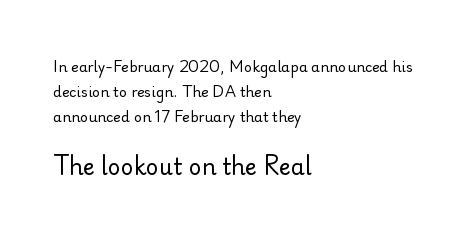
{"italic": "no", "bold": "no", "underline": "no", "align": "left", "line_spacing_ratio": 1.78, "letter_spacing": "normal", "letter_spacing_em": 0.0, "larger_block": "second", "size_ratio": 1.57, "glyph_px": 22}
